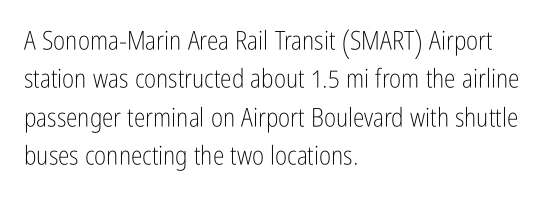
{"italic": "no", "bold": "no", "underline": "no", "align": "left", "line_spacing": "normal", "line_spacing_ratio": 1.48, "letter_spacing": "normal", "letter_spacing_em": 0.0, "glyph_px": 26}
